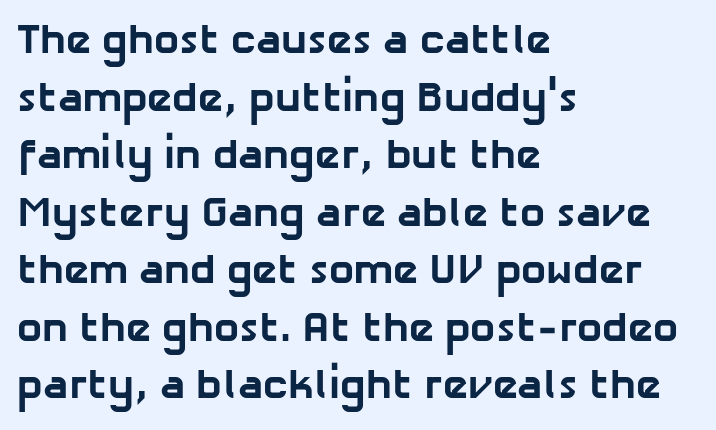
Horizontal bands of white between lines are of average thickness. These words are printed bold, with thick strokes throughout. The rag falls on the right side of this text block. Look at the bottom of the vertical strokes: they stop flat, with no serifs. Rule under the text: the space is simply empty.
